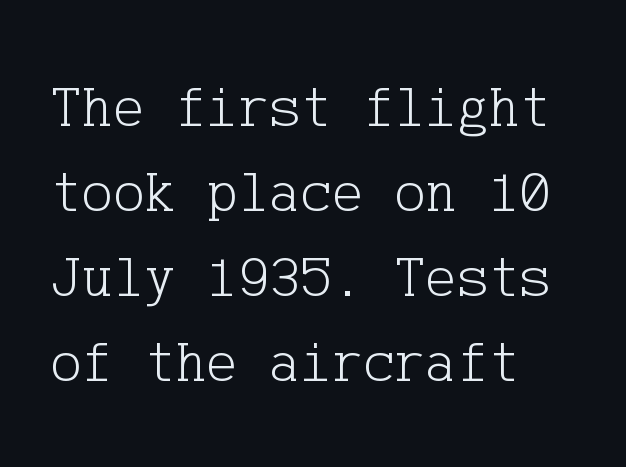
{"serif": "yes", "italic": "no", "bold": "no", "weight": "light", "width": "normal", "stroke_contrast": "low", "x_height": "medium", "underline": "no", "align": "left", "line_spacing": "normal", "line_spacing_ratio": 1.44, "letter_spacing": "normal", "letter_spacing_em": 0.0, "glyph_px": 59}
